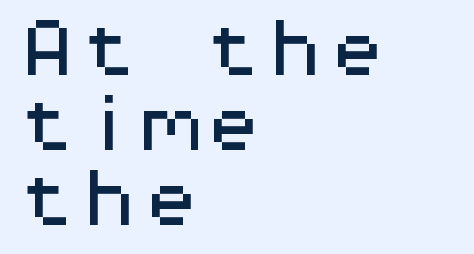
The image shows 62 px wide sans-serif type, upright, monospaced; set left-aligned, line spacing 1.21x, normal letter spacing, not underlined; medium stroke contrast and a medium x-height.
